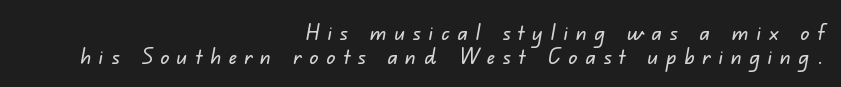
The image shows 22 px text type; set right-aligned, tight line spacing (1.07x), unusually wide letter spacing (+0.35 em), not underlined.
